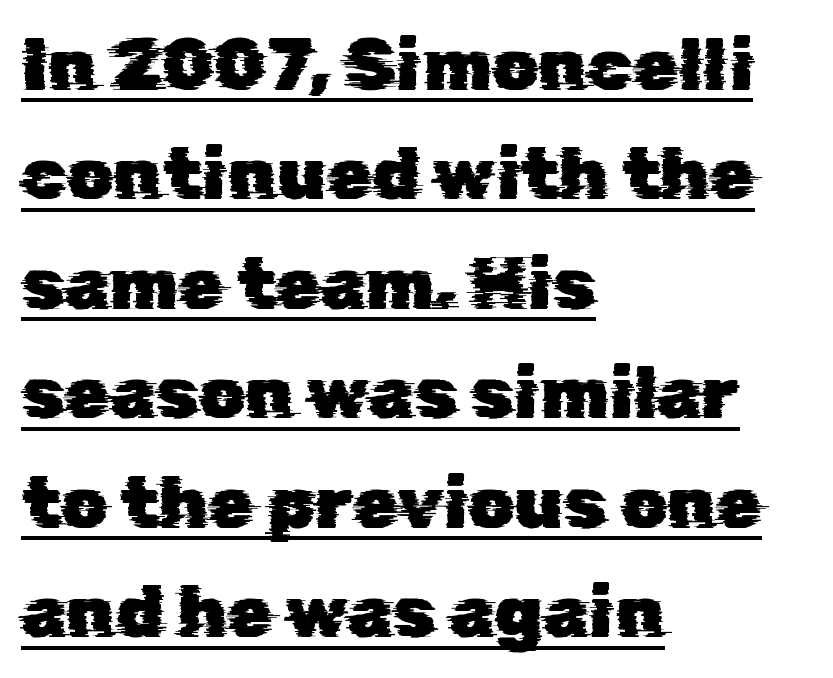
Notice how the passage keeps a crisp vertical edge on the left only. These lines are rendered in a variable-pitch font. If you measured baseline to baseline, you'd find a middling distance. A typesetter would label this face a sans. Default kerning and tracking; the words read as compact shapes.
